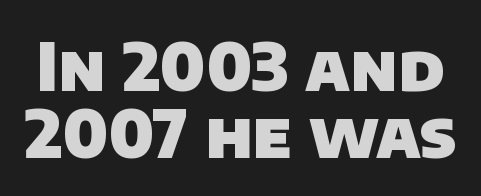
The image shows 66 px heavy sans-serif type; set tight line spacing (1.01x), normal letter spacing, not underlined; low stroke contrast and a large x-height.
